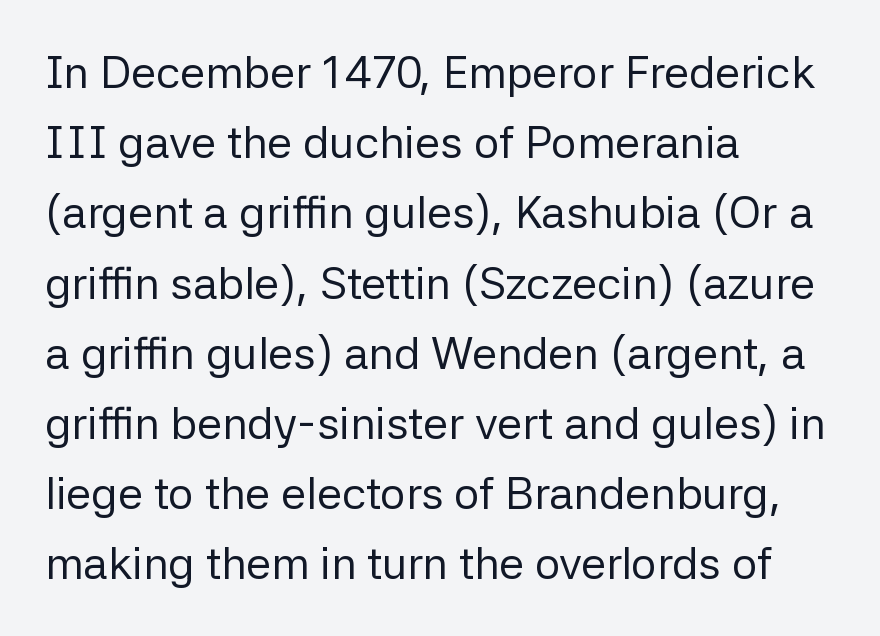
Q: Is the text bold? A: No.
Q: Is the text italic (slanted)? A: No, it is upright.
Q: Is the typeface a serif or a sans-serif typeface? A: Sans-serif.
Q: Is the text underlined? A: No.
Q: How is the paragraph aligned? A: Left-aligned.
Q: Is the spacing between letters normal or unusually wide? A: Normal.
Q: Is the spacing between lines tight, normal or loose? A: Normal.
Q: Width (condensed, normal, or wide)? A: Normal.
Q: Stroke contrast? A: Low.
Q: x-height? A: Medium.
Q: Monospaced? A: No.
